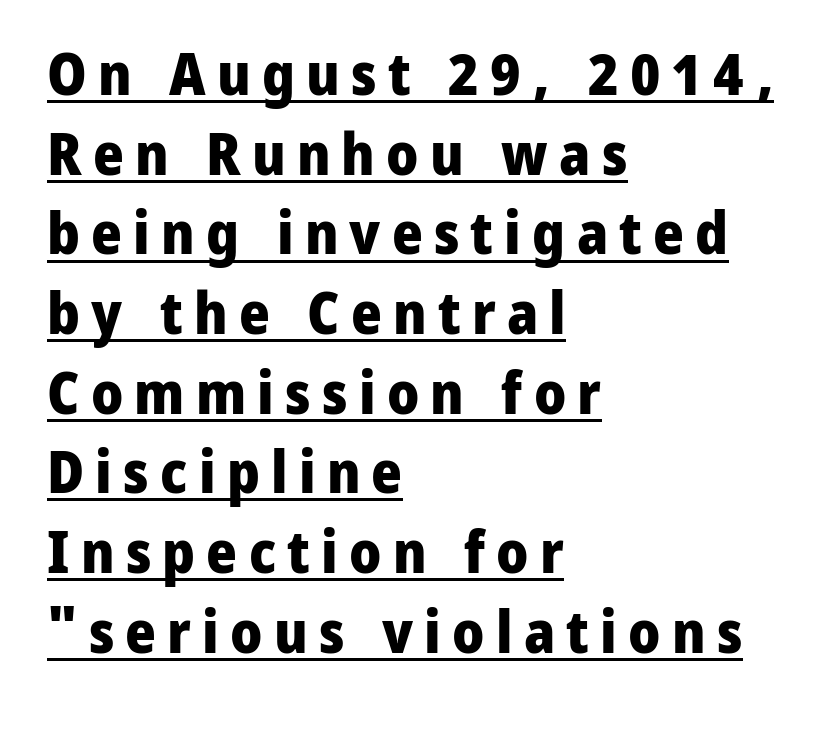
{"serif": "no", "italic": "no", "bold": "yes", "weight": "heavy", "width": "normal", "stroke_contrast": "low", "x_height": "medium", "monospaced": "no", "underline": "yes", "align": "left", "line_spacing": "normal", "line_spacing_ratio": 1.35, "glyph_px": 59}
